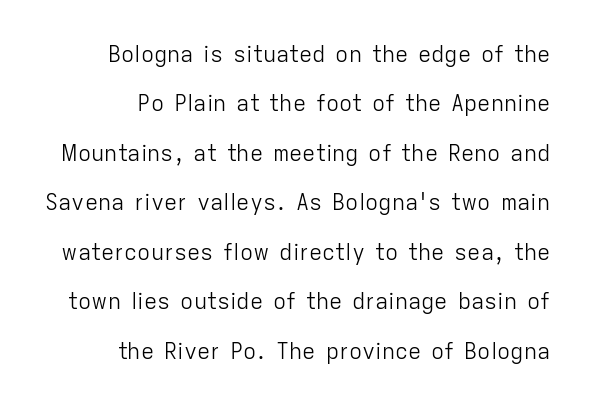
The image shows 22 px text type, upright; set right-aligned, loose line spacing (2.25x), normal letter spacing, not underlined.
